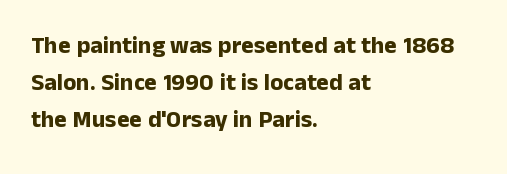
The image shows 24 px bold type, upright; set left-aligned, normal line spacing (1.55x), normal letter spacing, not underlined.
